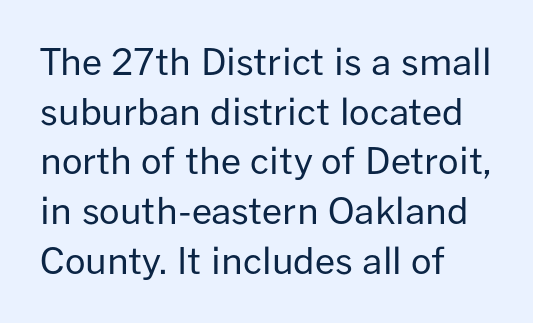
Q: Is the text bold? A: No.
Q: Is the text italic (slanted)? A: No, it is upright.
Q: Is the typeface a serif or a sans-serif typeface? A: Sans-serif.
Q: Is the text underlined? A: No.
Q: How is the paragraph aligned? A: Left-aligned.
Q: Is the spacing between letters normal or unusually wide? A: Normal.
Q: Is the spacing between lines tight, normal or loose? A: Normal.
Q: Width (condensed, normal, or wide)? A: Normal.
Q: Stroke contrast? A: Low.
Q: x-height? A: Medium.
Q: Monospaced? A: No.
